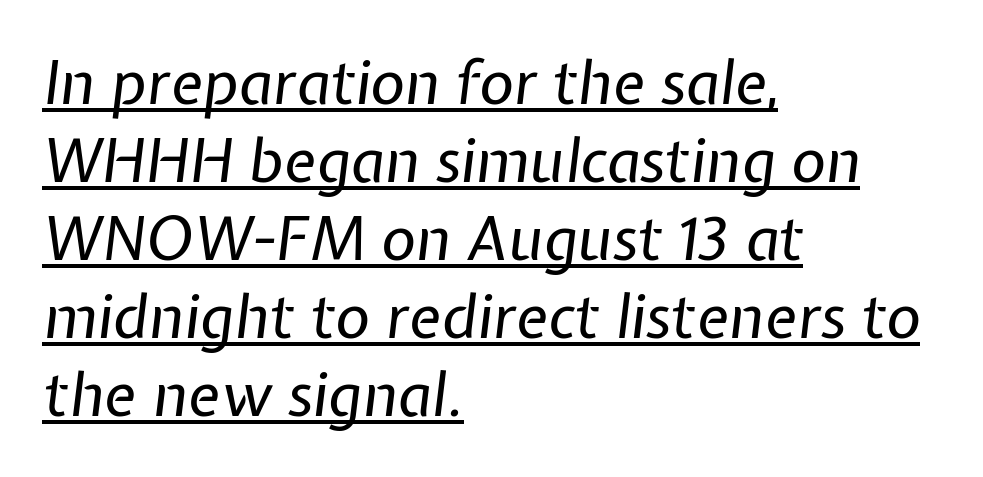
Q: Is the text bold? A: No.
Q: Is the text italic (slanted)? A: Yes, it leans right by about 7 degrees.
Q: Is the text underlined? A: Yes.
Q: How is the paragraph aligned? A: Left-aligned.
Q: Is the spacing between letters normal or unusually wide? A: Normal.
Q: Is the spacing between lines tight, normal or loose? A: Normal.
Q: Width (condensed, normal, or wide)? A: Normal.
Q: Stroke contrast? A: Low.
Q: x-height? A: Medium.
Q: Monospaced? A: No.
